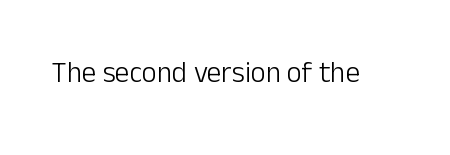
Q: Is the text bold? A: No.
Q: Is the text italic (slanted)? A: No, it is upright.
Q: Is the typeface a serif or a sans-serif typeface? A: Sans-serif.
Q: Is the text underlined? A: No.
Q: Is the spacing between letters normal or unusually wide? A: Normal.
Q: Width (condensed, normal, or wide)? A: Normal.
Q: Stroke contrast? A: Low.
Q: x-height? A: Medium.
Q: Monospaced? A: No.
